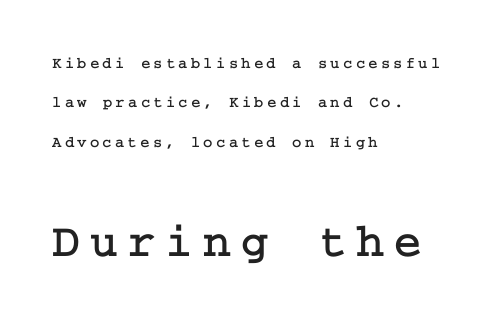
{"serif": "yes", "italic": "no", "width": "normal", "stroke_contrast": "low", "x_height": "medium", "underline": "no", "align": "left", "line_spacing": "loose", "line_spacing_ratio": 2.46, "letter_spacing": "wide", "letter_spacing_em": 0.2, "larger_block": "second", "size_ratio": 3.0, "glyph_px": 48}
